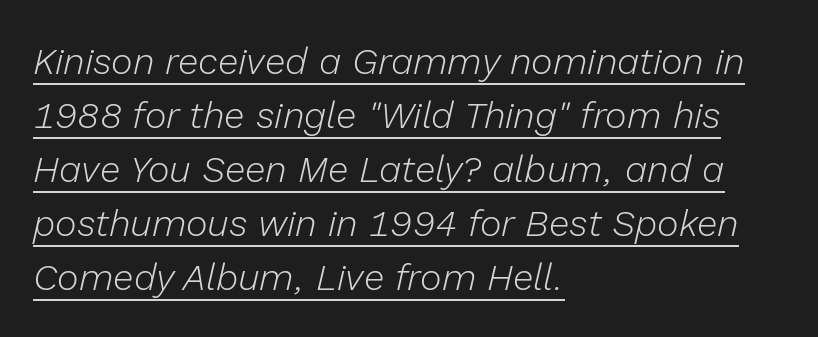
The image shows 37 px light type, italic (leaning right); set left-aligned, normal line spacing (1.46x), normal letter spacing, underlined; low stroke contrast and a medium x-height.
